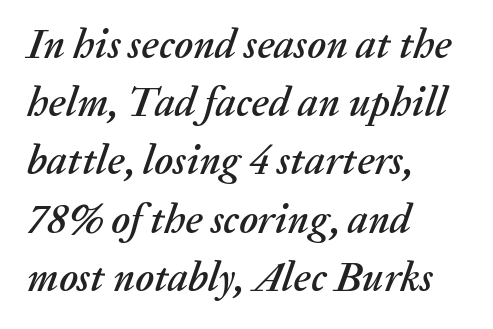
{"italic": "yes", "lean": "right", "slant_degrees": 20, "width": "normal", "stroke_contrast": "medium", "x_height": "medium", "monospaced": "no", "underline": "no", "align": "left", "line_spacing": "normal", "line_spacing_ratio": 1.42, "letter_spacing": "normal", "letter_spacing_em": 0.0, "glyph_px": 41}
